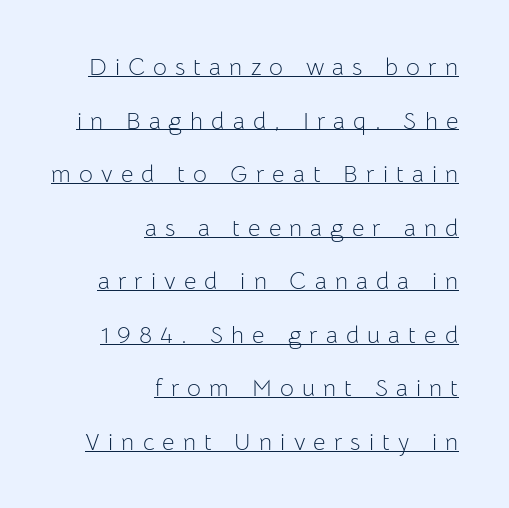
The image shows 24 px text type, upright; set right-aligned, loose line spacing (2.23x), unusually wide letter spacing (+0.34 em), underlined.
